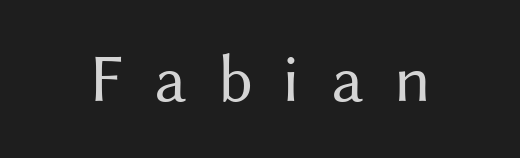
{"serif": "no", "italic": "no", "bold": "no", "weight": "regular", "width": "normal", "stroke_contrast": "medium", "x_height": "medium", "monospaced": "no", "underline": "no", "letter_spacing": "wide", "letter_spacing_em": 0.45, "glyph_px": 68}
